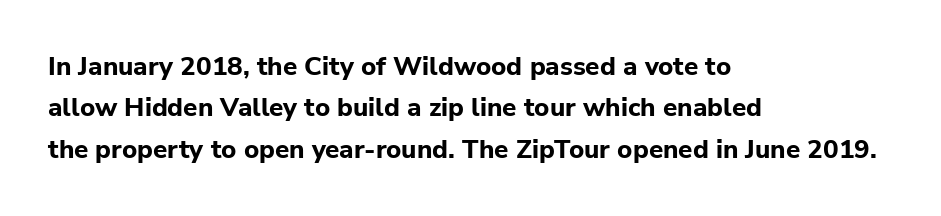
Descenders are the only things crossing below the line. Honestly, the row spacing looks completely unremarkable. The font is running at its bold setting. Inter-character spacing is left at the font's built-in metrics. Vertical strokes here are truly vertical.
